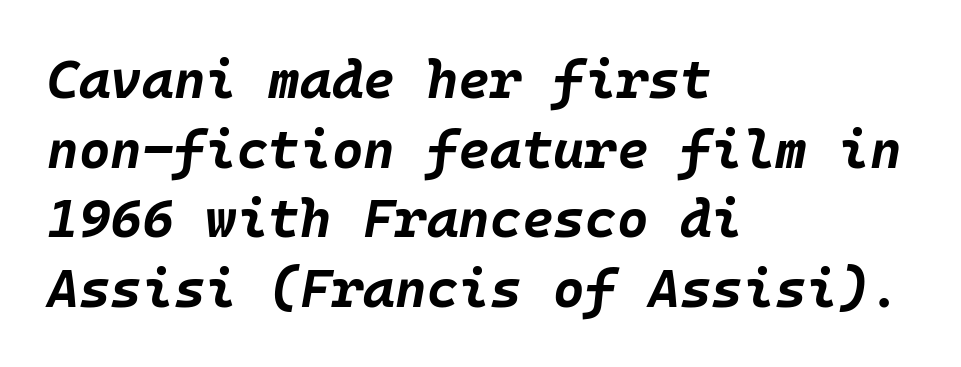
Q: Is the text bold? A: Yes.
Q: Is the text italic (slanted)? A: Yes, it leans right by about 10 degrees.
Q: Is the text underlined? A: No.
Q: How is the paragraph aligned? A: Left-aligned.
Q: Is the spacing between letters normal or unusually wide? A: Normal.
Q: Is the spacing between lines tight, normal or loose? A: Normal.
Q: Width (condensed, normal, or wide)? A: Normal.
Q: Stroke contrast? A: Low.
Q: x-height? A: Large.
